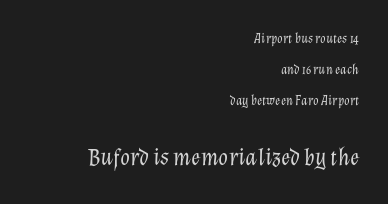
The image shows 25 px text type, italic (leaning right); set right-aligned, loose line spacing (2.2x), normal letter spacing, not underlined; the second (bottom) block is 1.79x larger.
